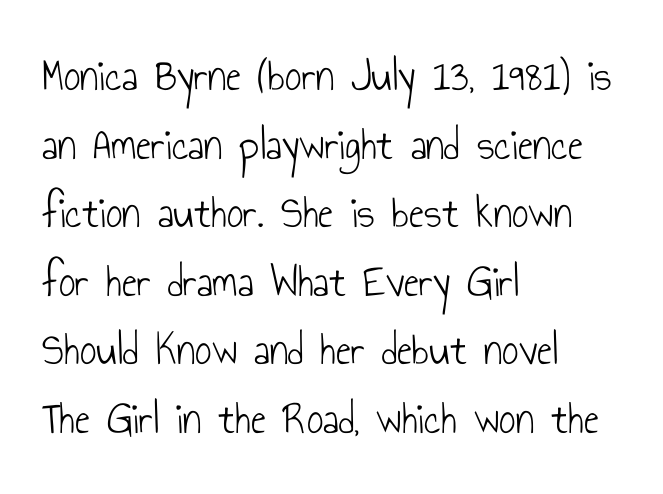
{"serif": "no", "italic": "no", "bold": "no", "weight": "light", "width": "condensed", "stroke_contrast": "low", "x_height": "small", "monospaced": "no", "underline": "no", "align": "left", "line_spacing": "normal", "line_spacing_ratio": 1.49, "letter_spacing": "normal", "letter_spacing_em": 0.0, "glyph_px": 46}
